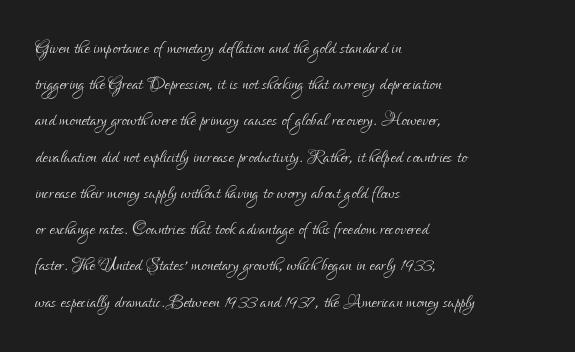
Q: Is the text bold? A: No.
Q: Is the text italic (slanted)? A: Yes.
Q: Is the text underlined? A: No.
Q: How is the paragraph aligned? A: Left-aligned.
Q: Is the spacing between letters normal or unusually wide? A: Normal.
Q: Is the spacing between lines tight, normal or loose? A: Normal.
